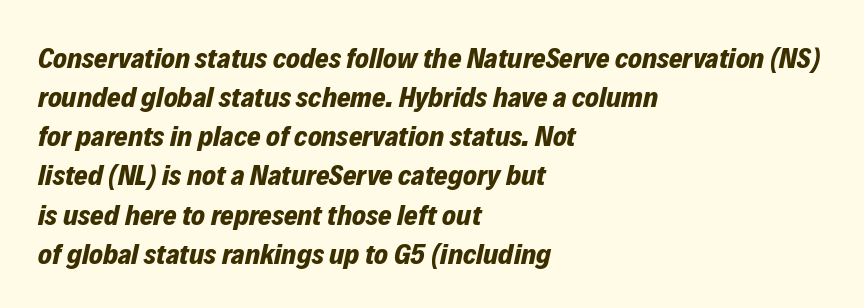
Plenty of ink on the page — the face is bold. Style check: oblique. Honestly, the row spacing looks completely unremarkable. A bare baseline throughout the passage. Proportional: the letters do not fall into vertical columns. Each word holds together tightly as a unit, with standard inter-letter gaps.
